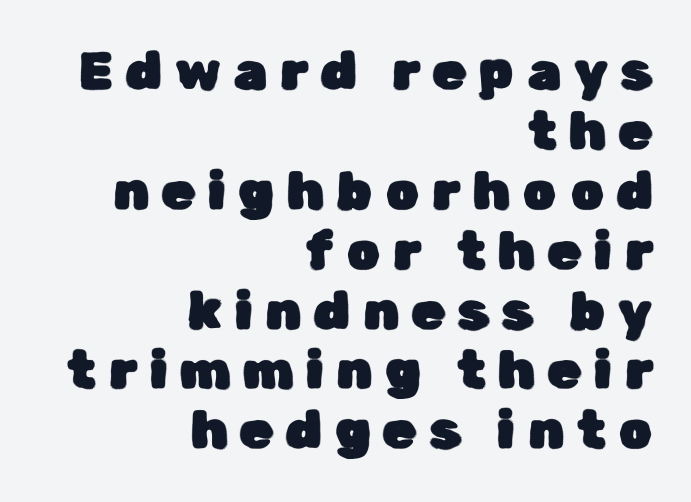
The image shows 53 px sans-serif type, upright; set right-aligned, tight line spacing (1.13x), unusually wide letter spacing (+0.25 em), not underlined; low stroke contrast and a medium x-height.
